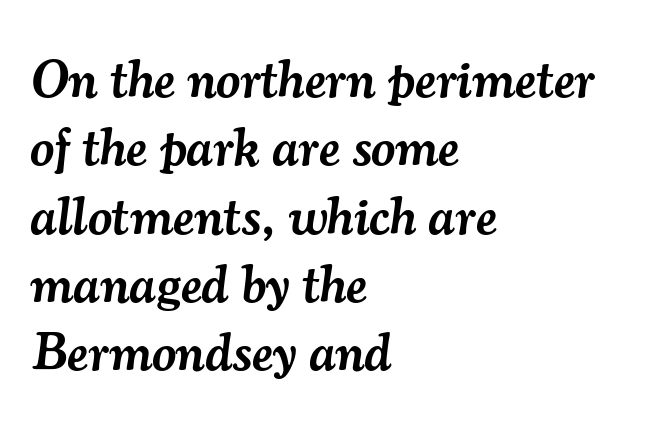
{"serif": "yes", "italic": "yes", "lean": "right", "slant_degrees": 7, "bold": "semi", "weight": "semibold", "width": "normal", "stroke_contrast": "medium", "x_height": "small", "monospaced": "no", "underline": "no", "align": "left", "line_spacing": "normal", "line_spacing_ratio": 1.29, "letter_spacing": "normal", "letter_spacing_em": 0.0, "glyph_px": 53}
